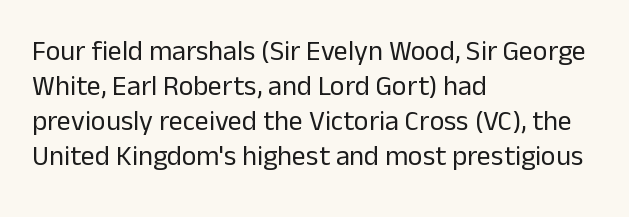
{"serif": "no", "italic": "no", "bold": "no", "weight": "regular", "width": "normal", "stroke_contrast": "low", "x_height": "medium", "monospaced": "no", "underline": "no", "align": "left", "line_spacing": "normal", "line_spacing_ratio": 1.25, "letter_spacing": "normal", "letter_spacing_em": 0.0, "glyph_px": 28}
